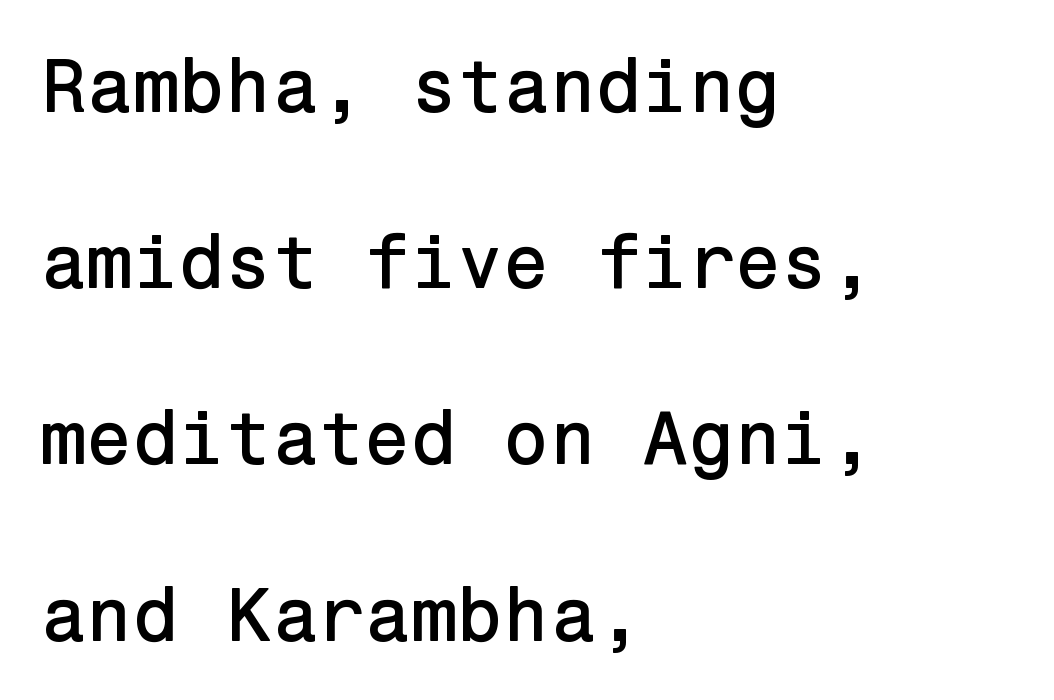
Widely set lines give the paragraph a tall, airy silhouette. The string is rendered with underlining switched off. Quick note: not italic, upright. In CSS terms this would be text-align: left. The letterforms sit shoulder to shoulder at normal distance.
